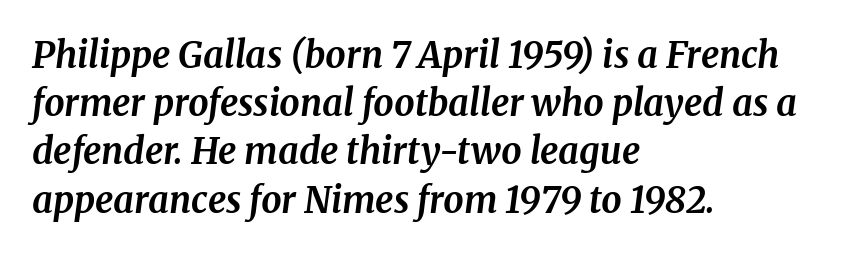
Summary of weight: heavy, a full bold. Inter-character spacing is left at the font's built-in metrics. A bare baseline throughout the passage. Is the type slanted? Yes — the strokes lean at a clear angle. Does the type have serifs? Yes, each stem ends in a small foot.
